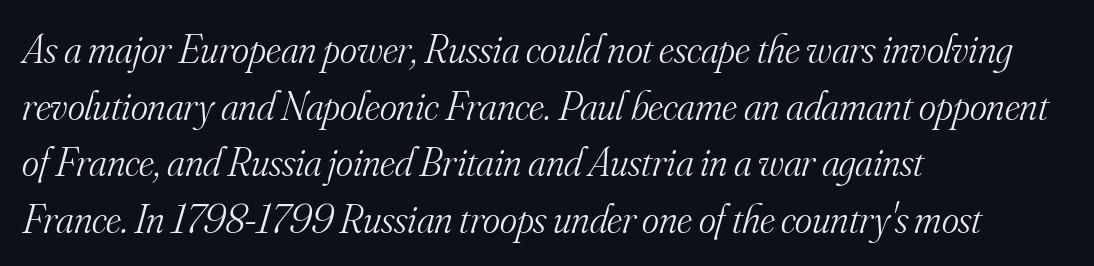
The image shows 41 px light serif type, italic (leaning right); set left-aligned, normal line spacing (1.38x), normal letter spacing, not underlined; medium stroke contrast and a small x-height.
